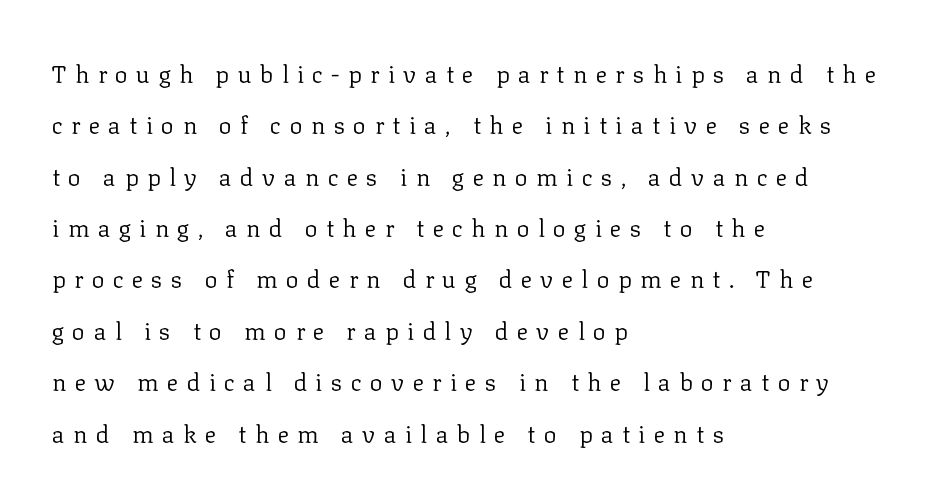
{"italic": "no", "bold": "no", "underline": "no", "align": "left", "line_spacing": "loose", "line_spacing_ratio": 2.14, "letter_spacing": "wide", "letter_spacing_em": 0.35, "glyph_px": 24}
